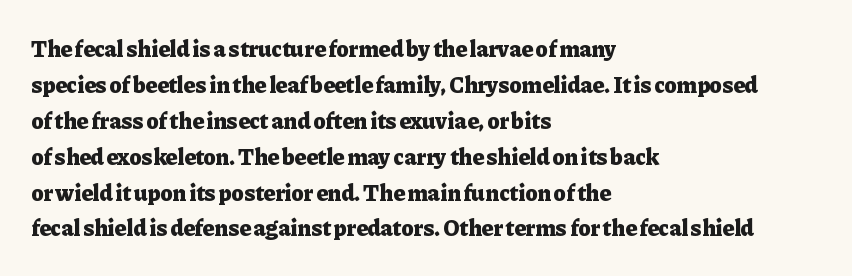
The line-height multiplier appears to be the usual default. Plain, unruled lines of type. The type is set solid horizontally, with unmodified tracking. Horizontal alignment here is leftward, the default for most running prose. Does the weight exceed regular? Yes, all the way to bold.
